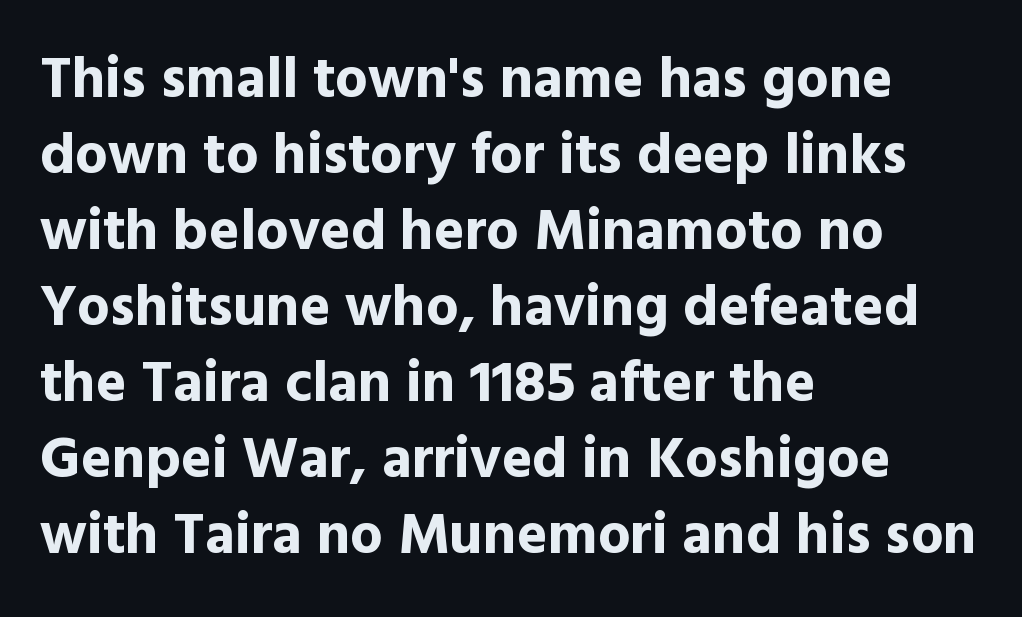
{"serif": "no", "italic": "no", "bold": "yes", "weight": "bold", "width": "normal", "x_height": "medium", "monospaced": "no", "underline": "no", "align": "left", "line_spacing": "normal", "line_spacing_ratio": 1.31, "letter_spacing": "normal", "letter_spacing_em": 0.0, "glyph_px": 58}
